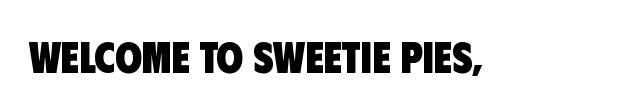
The image shows 43 px heavy, condensed sans-serif type; set normal letter spacing, not underlined; low stroke contrast and a large x-height.
